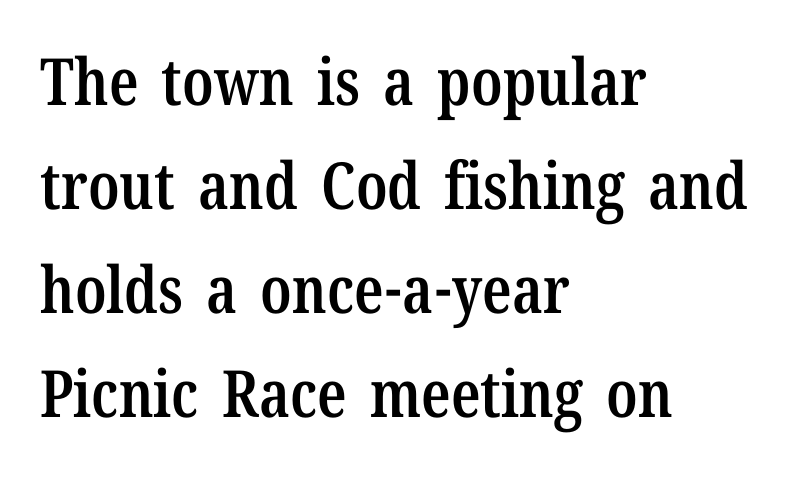
Q: Is the text bold? A: Semi-bold.
Q: Is the text italic (slanted)? A: No, it is upright.
Q: Is the typeface a serif or a sans-serif typeface? A: Serif.
Q: Is the text underlined? A: No.
Q: How is the paragraph aligned? A: Left-aligned.
Q: Is the spacing between letters normal or unusually wide? A: Normal.
Q: Is the spacing between lines tight, normal or loose? A: Normal.
Q: Width (condensed, normal, or wide)? A: Condensed.
Q: Stroke contrast? A: Low.
Q: x-height? A: Medium.
Q: Monospaced? A: No.
